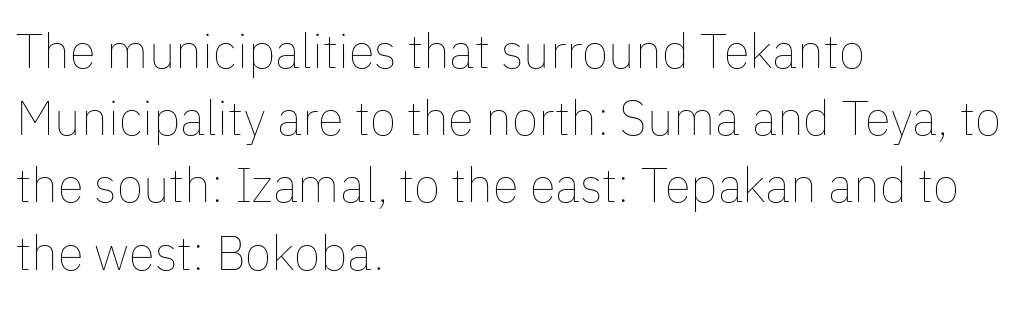
Q: Is the text bold? A: No.
Q: Is the text italic (slanted)? A: No, it is upright.
Q: Is the text underlined? A: No.
Q: How is the paragraph aligned? A: Left-aligned.
Q: Is the spacing between letters normal or unusually wide? A: Normal.
Q: Is the spacing between lines tight, normal or loose? A: Normal.
Q: Width (condensed, normal, or wide)? A: Normal.
Q: Stroke contrast? A: Low.
Q: x-height? A: Medium.
Q: Monospaced? A: No.
